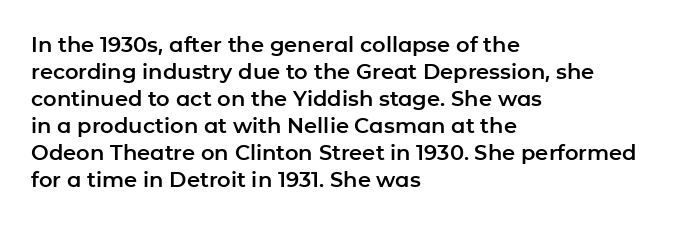
The letters stand straight up with perfectly vertical stems. Tracking here is standard; glyphs follow each other at the usual distance. Whoever set this chose a conventional vertical rhythm. The paragraph has a hard left edge and a soft right edge. Has an underline been added? It has not.
